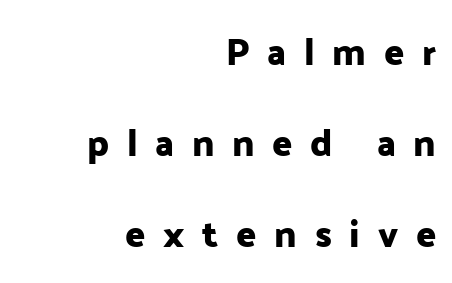
Substantial extra tracking has been applied to these lines. These lines were composed using upright roman letters. If you drew a ruler down the right edge, every line would touch it. The passage shown is not underscored anywhere. The text was rendered using a sans face with plain stroke endings. You could fit nearly another row in the gap between these rows.
